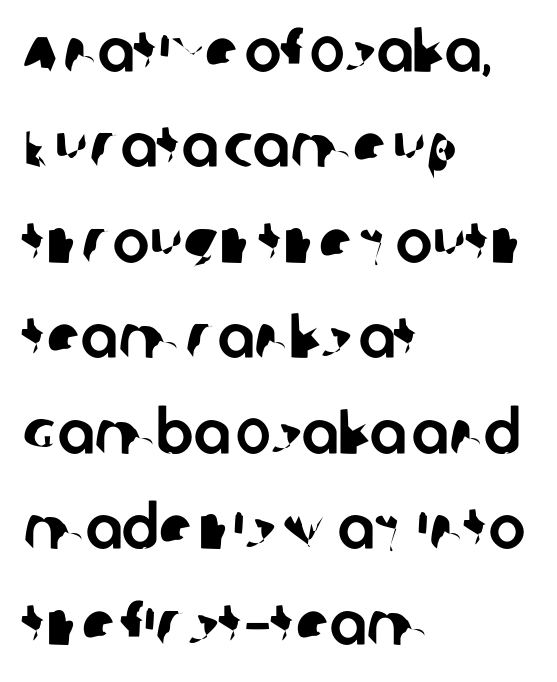
Compared with a centered layout, this one pins lines to the left instead. The passage shown is typeset with a sans-serif family. Spacing between characters is what you'd get straight out of the box. Plain, unruled lines of type. What's the leading like? Ordinary, nothing unusual. Each letter keeps its own natural width here, so spacing adapts to shape.
